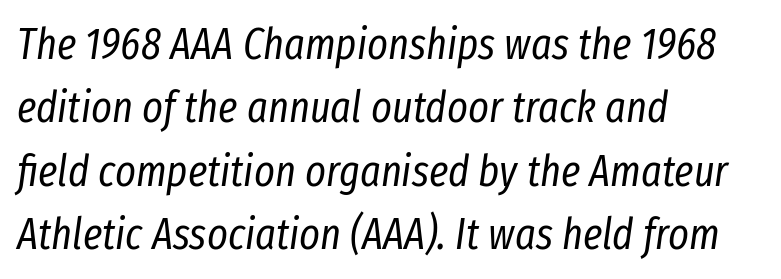
The image shows 44 px regular-weight, condensed type, italic (leaning right); set left-aligned, normal line spacing (1.44x), normal letter spacing, not underlined; low stroke contrast and a medium x-height.
